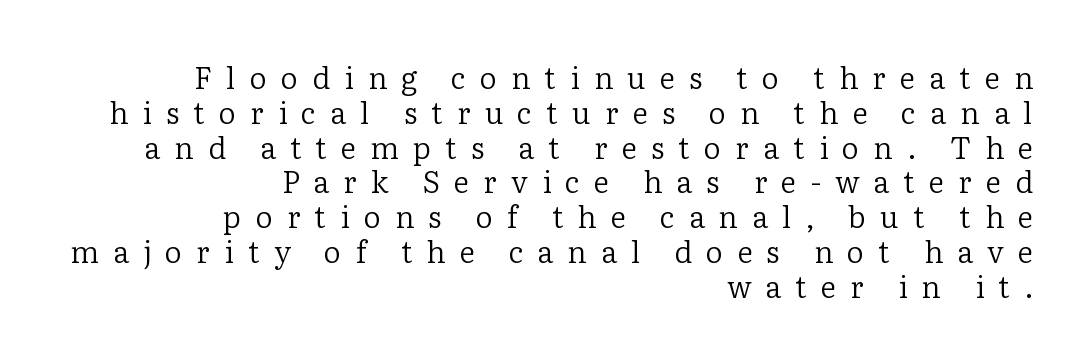
The image shows 30 px regular-weight serif type, upright; set right-aligned, line spacing 1.16x, unusually wide letter spacing (+0.47 em), not underlined; low stroke contrast and a medium x-height.
